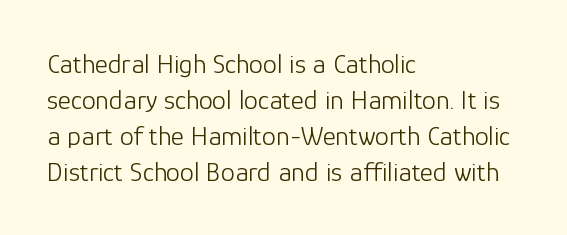
Q: Is the text bold? A: No.
Q: Is the text italic (slanted)? A: No, it is upright.
Q: Is the typeface a serif or a sans-serif typeface? A: Sans-serif.
Q: Is the text underlined? A: No.
Q: How is the paragraph aligned? A: Left-aligned.
Q: Is the spacing between letters normal or unusually wide? A: Normal.
Q: Is the spacing between lines tight, normal or loose? A: Normal.
Q: Width (condensed, normal, or wide)? A: Normal.
Q: Stroke contrast? A: Low.
Q: x-height? A: Medium.
Q: Monospaced? A: No.
